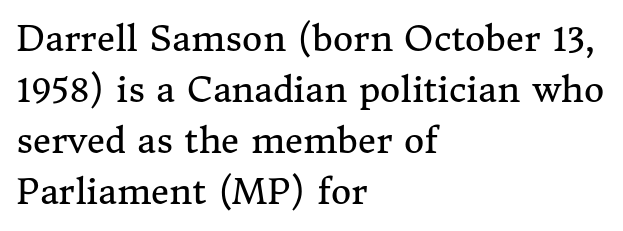
{"serif": "yes", "italic": "no", "bold": "no", "weight": "regular", "width": "normal", "stroke_contrast": "medium", "x_height": "medium", "monospaced": "no", "underline": "no", "align": "left", "line_spacing": "normal", "line_spacing_ratio": 1.46, "letter_spacing": "normal", "letter_spacing_em": 0.0, "glyph_px": 35}
